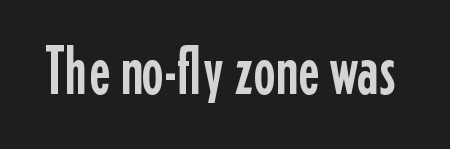
The face used here is a sans, in the tradition of grotesques and geometrics. A bare baseline throughout the passage. Spacing verdict: proportional, widths tailored to each character. Here the glyphs are tracked normally, forming tight word shapes. The font's upright variant was chosen for this text.
